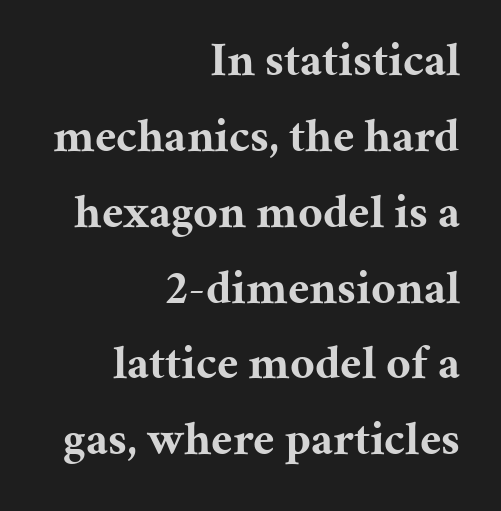
The rendering keeps characters at their native spacing. The letters stand straight up with perfectly vertical stems. How would I describe the line gaps? Plain and ordinary. You can tell from the footed stems that serif type was used. The rendering uses natural spacing where letterforms have individual widths. The space directly below the letters is spotless.
